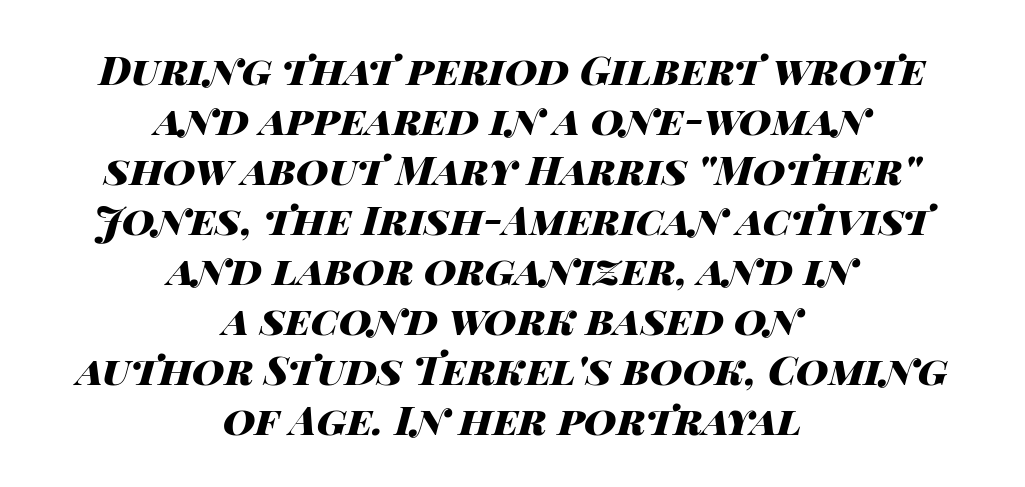
The image shows 40 px heavy, wide type, italic (leaning right); set centered, normal line spacing (1.25x), normal letter spacing, not underlined; high stroke contrast and a large x-height.
